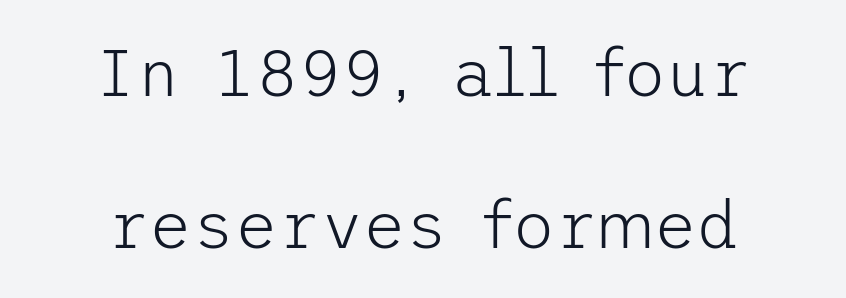
The image shows 66 px light sans-serif type, upright; set centered, loose line spacing (2.3x), normal letter spacing, not underlined; low stroke contrast and a medium x-height.
